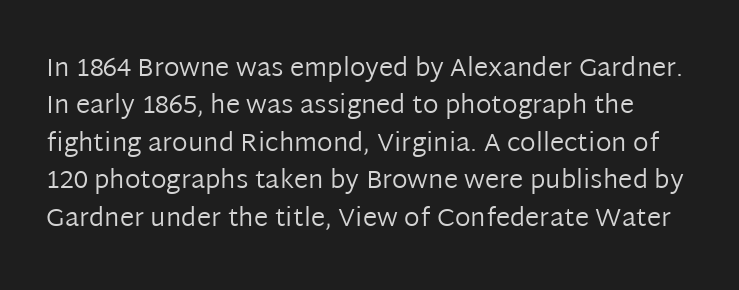
The image shows 26 px text type, upright; set normal line spacing (1.44x), normal letter spacing, not underlined.
